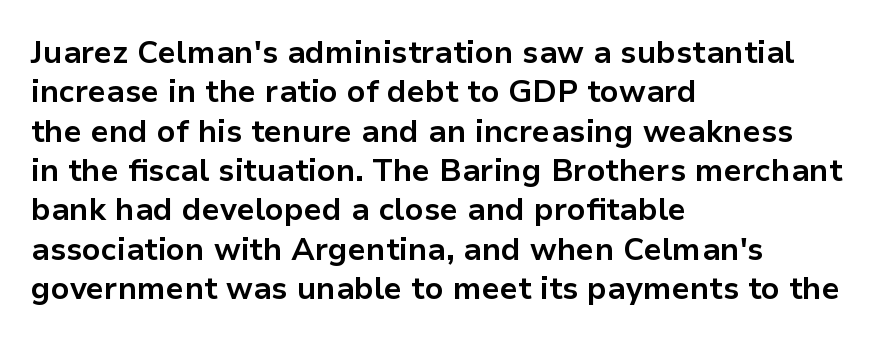
The typesetter chose a ragged-right arrangement here. A typesetter would call this zero additional tracking. A full-strength bold gives these letters their thick strokes. Nope, no serifs anywhere on these letters. Italic? Not at all — the glyphs are vertical. Do the characters align in a grid? No, the font is proportional.
